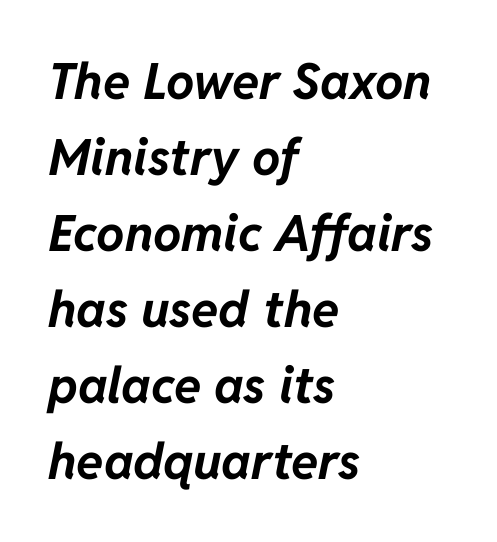
The letters sit at their default tracking, neither squeezed nor spread. Just letters on the line, the space beneath them empty. Would a proofreader flag this as italicized? Yes. Successive baselines arrive at the customary interval. The typesetter chose a ragged-right arrangement here. What weight is shown? A full bold with thick strokes.
